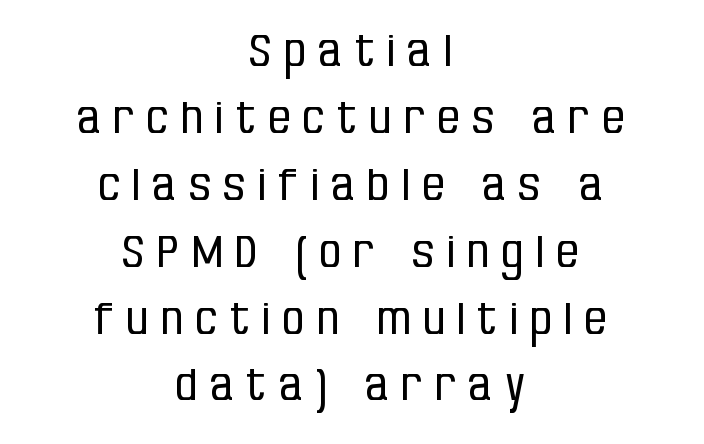
Q: Is the text bold? A: No.
Q: Is the text italic (slanted)? A: No, it is upright.
Q: Is the typeface a serif or a sans-serif typeface? A: Sans-serif.
Q: Is the text underlined? A: No.
Q: How is the paragraph aligned? A: Centered.
Q: Is the spacing between letters normal or unusually wide? A: Unusually wide.
Q: Is the spacing between lines tight, normal or loose? A: Normal.
Q: Width (condensed, normal, or wide)? A: Condensed.
Q: Stroke contrast? A: Low.
Q: x-height? A: Large.
Q: Monospaced? A: No.
